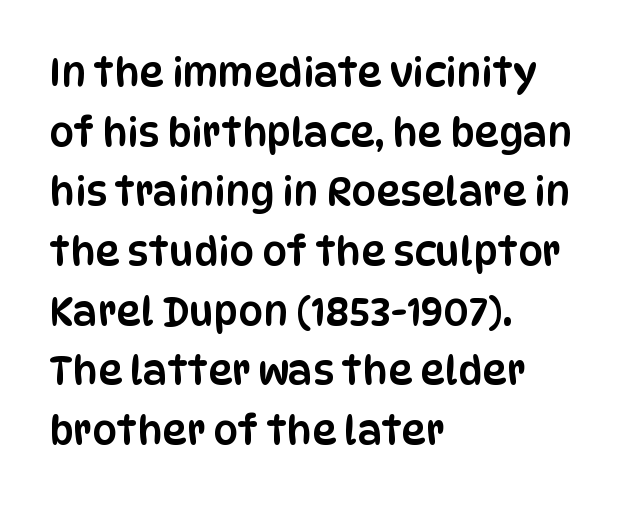
{"serif": "no", "italic": "no", "width": "condensed", "stroke_contrast": "low", "x_height": "large", "monospaced": "no", "underline": "no", "align": "left", "line_spacing": "normal", "line_spacing_ratio": 1.53, "letter_spacing": "normal", "letter_spacing_em": 0.0, "glyph_px": 39}
